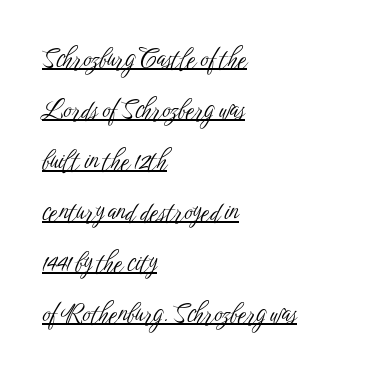
The image shows 25 px text type; set left-aligned, loose line spacing (2.04x), normal letter spacing, underlined.
